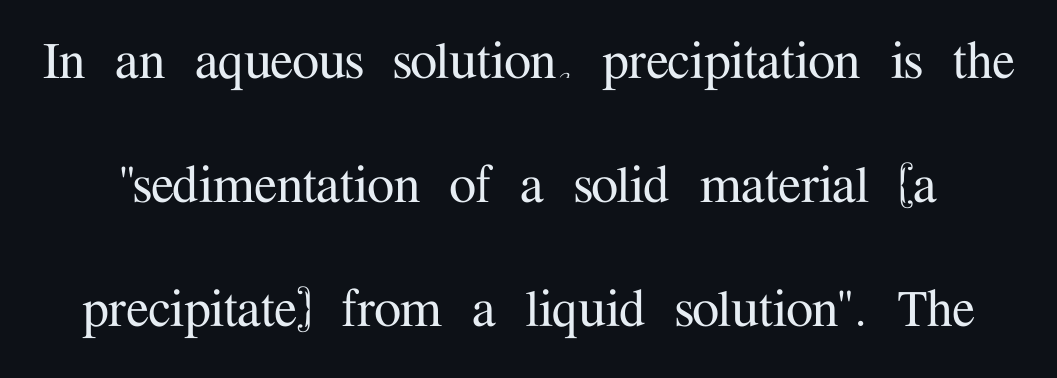
Note the varied advance widths — an 'i' is clearly narrower than an 'm'. This rendering leaves character spacing at its baseline value. If you drew a line through each stem, it would be perfectly vertical. Leading is clearly above the norm, producing a sparse column. Yep, those are serifs on the letters.
